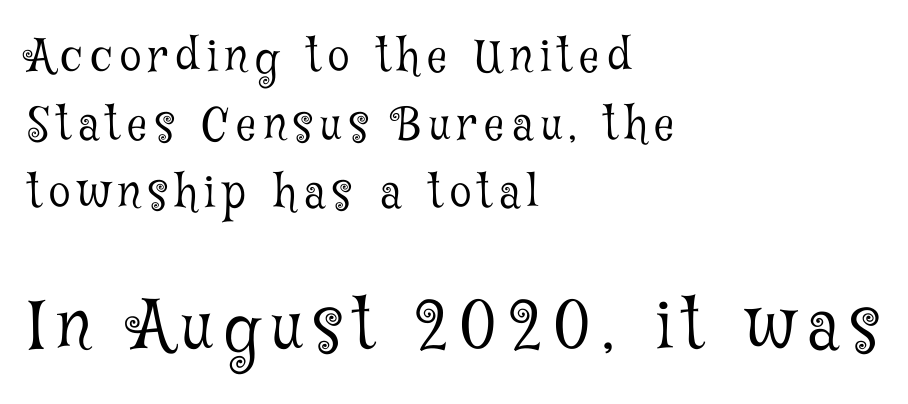
The image shows 66 px light, condensed serif type, upright; set left-aligned, normal line spacing (1.54x), not underlined; the second (bottom) block is 1.5x larger; low stroke contrast and a medium x-height.
